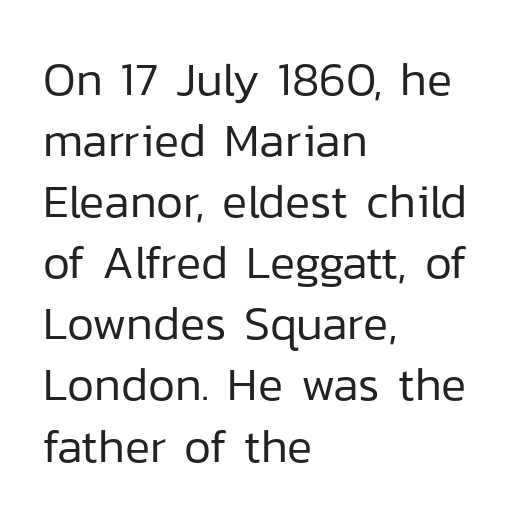
{"serif": "no", "italic": "no", "bold": "no", "weight": "regular", "width": "normal", "stroke_contrast": "low", "x_height": "medium", "monospaced": "no", "underline": "no", "align": "left", "line_spacing": "normal", "line_spacing_ratio": 1.3, "letter_spacing": "normal", "letter_spacing_em": 0.0, "glyph_px": 47}
